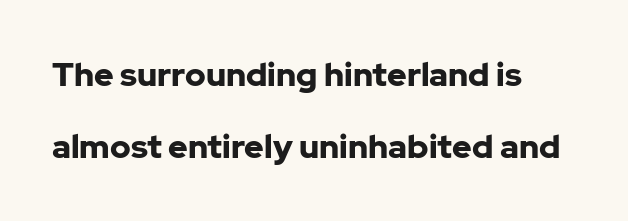
{"serif": "no", "italic": "no", "bold": "yes", "weight": "bold", "width": "normal", "stroke_contrast": "low", "x_height": "medium", "monospaced": "no", "underline": "no", "align": "left", "line_spacing": "loose", "line_spacing_ratio": 2.18, "letter_spacing": "normal", "letter_spacing_em": 0.0, "glyph_px": 33}
